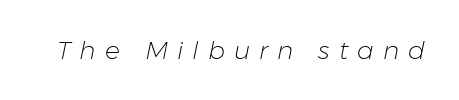
The image shows 25 px text type, italic (leaning right); set unusually wide letter spacing (+0.36 em), not underlined.
